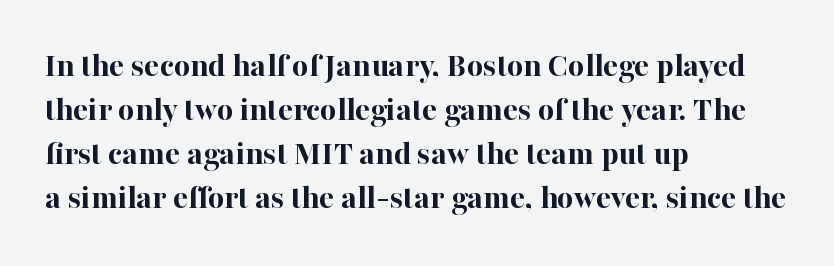
The image shows 35 px bold serif type, upright; set left-aligned, normal line spacing (1.26x), normal letter spacing, not underlined; high stroke contrast and a medium x-height.
